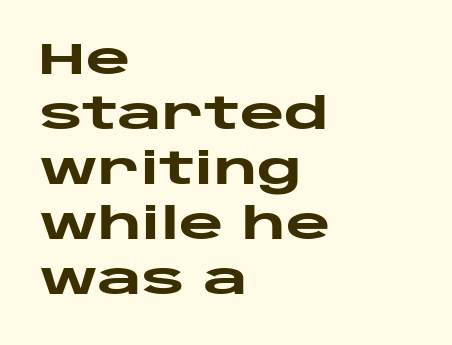
Q: Is the text bold? A: Yes.
Q: Is the text italic (slanted)? A: No, it is upright.
Q: Is the typeface a serif or a sans-serif typeface? A: Sans-serif.
Q: Is the text underlined? A: No.
Q: How is the paragraph aligned? A: Left-aligned.
Q: Is the spacing between letters normal or unusually wide? A: Normal.
Q: Is the spacing between lines tight, normal or loose? A: Normal.
Q: Width (condensed, normal, or wide)? A: Wide.
Q: Stroke contrast? A: Low.
Q: x-height? A: Large.
Q: Monospaced? A: No.
